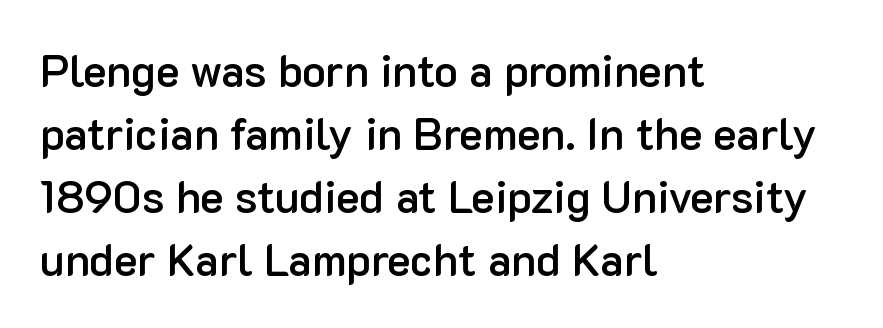
The face used here is rendered with its standard letterfit. In CSS terms this would be text-align: left. Look at the bottom of the vertical strokes: they stop flat, with no serifs. Compared with typical paragraphs, the rows here are spaced about the same.
